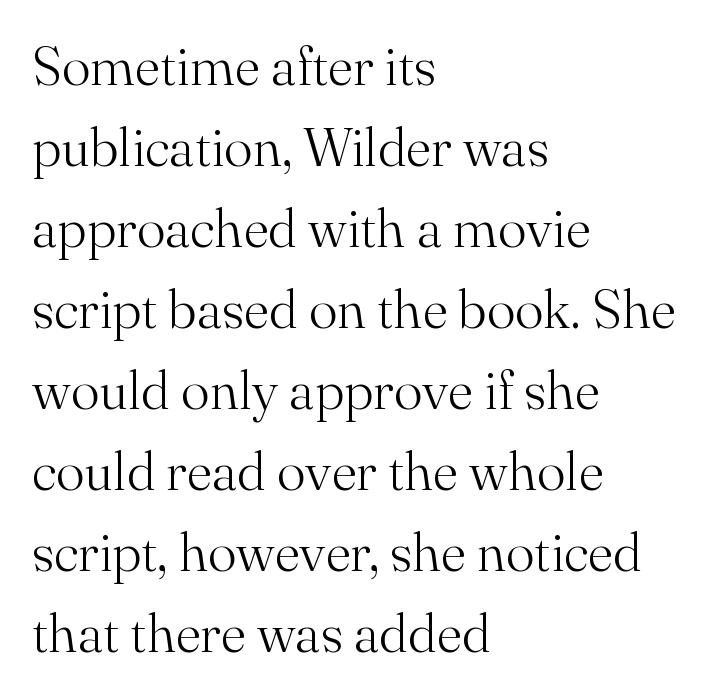
Stems and bowls with no extra thickness — not bold. Here the designer chose a conventional face with non-uniform glyph widths. The rendering anchors every line to the left-hand side. Words appear dense and cohesive because spacing is normal. The gap between lines stays unmarked.
